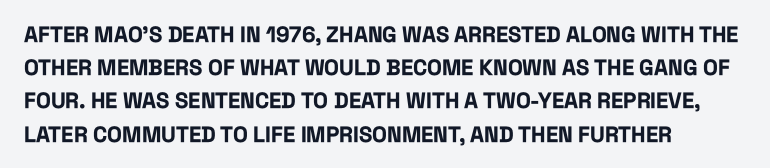
Leading matches the norm, producing a regular column. The area under the type is left untouched. Does extra space separate the letters? No, they use regular spacing. These lines were composed using upright roman letters.
